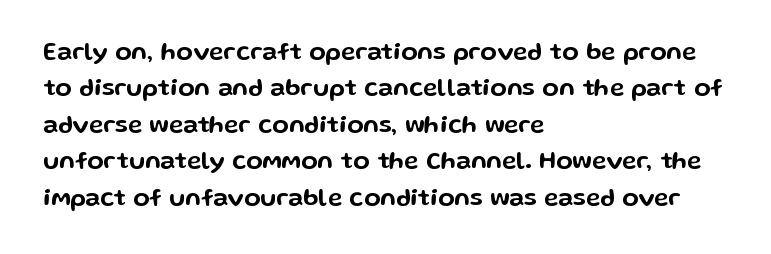
A normal amount of white space separates one row of letters from the next. Is there any slant? The stems are plumb. Nobody touched the tracking dial on this one. Quick note: underline off.
